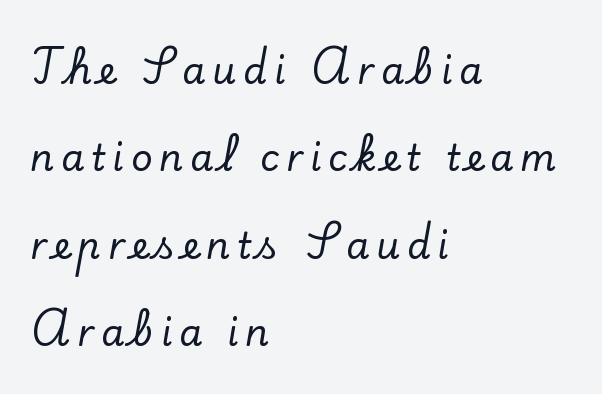
Compared with a centered layout, this one pins lines to the left instead. The specimen omits any rule beneath the text block's lines. A typesetter would label this face a serif. Proportional: the letters do not fall into vertical columns.
